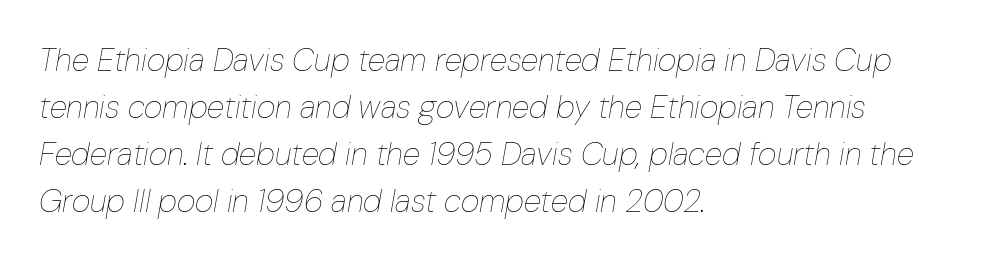
This is oblique type, the kind used for emphasis or titles. Vertical spacing — default. Proportional: the letters do not fall into vertical columns. Words float on clear page, feet unadorned. This sample uses plain, unmodified letter spacing.
